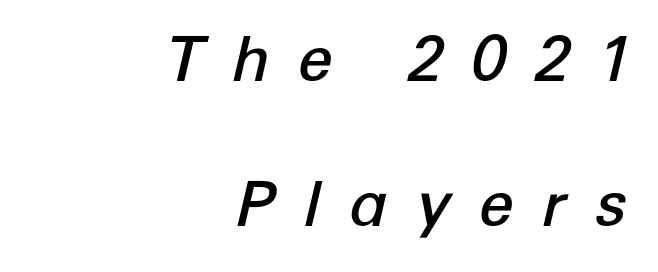
Q: Is the text bold? A: Semi-bold.
Q: Is the text italic (slanted)? A: Yes, it leans right by about 12 degrees.
Q: Is the text underlined? A: No.
Q: How is the paragraph aligned? A: Right-aligned.
Q: Is the spacing between letters normal or unusually wide? A: Unusually wide.
Q: Is the spacing between lines tight, normal or loose? A: Loose.
Q: Width (condensed, normal, or wide)? A: Normal.
Q: Stroke contrast? A: Low.
Q: x-height? A: Medium.
Q: Monospaced? A: No.
